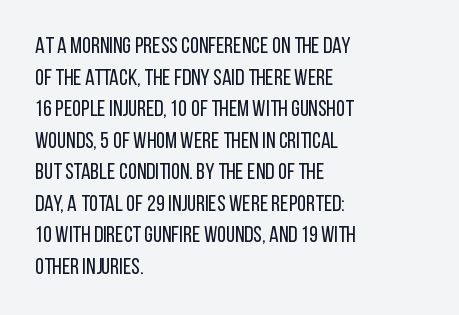
{"italic": "no", "bold": "no", "underline": "no", "align": "left", "line_spacing": "normal", "line_spacing_ratio": 1.37, "letter_spacing": "normal", "letter_spacing_em": 0.0, "glyph_px": 23}
